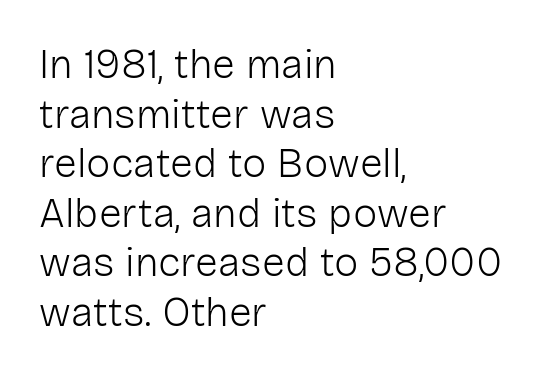
This is not heavy type; no bold has been used. Anything drawn beneath the words? Only blank space. Short and long lines alike share a common starting point at left. Notice how the stems are strictly vertical — no italics here.
